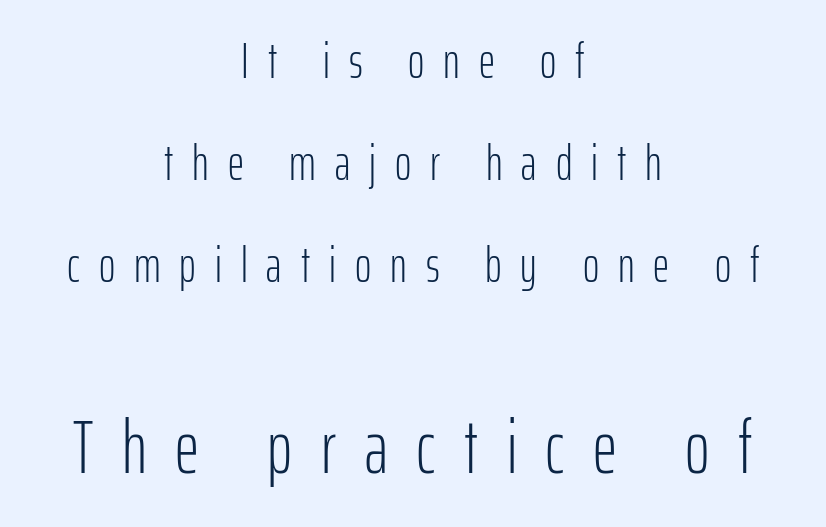
Q: Is the text bold? A: No.
Q: Is the text italic (slanted)? A: No, it is upright.
Q: Is the typeface a serif or a sans-serif typeface? A: Sans-serif.
Q: Is the text underlined? A: No.
Q: How is the paragraph aligned? A: Centered.
Q: Is the spacing between letters normal or unusually wide? A: Unusually wide.
Q: Is the spacing between lines tight, normal or loose? A: Loose.
Q: Which block of text is set in a larger size, the first (top) or the second (bottom)? A: The second (bottom) one.
Q: Width (condensed, normal, or wide)? A: Condensed.
Q: Stroke contrast? A: Low.
Q: x-height? A: Medium.
Q: Monospaced? A: No.
